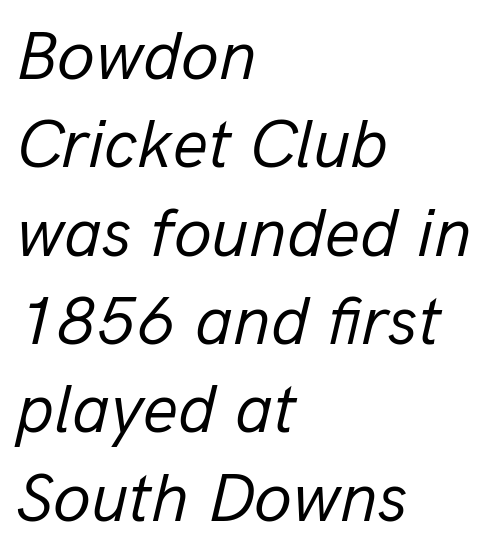
Q: Is the text bold? A: No.
Q: Is the text italic (slanted)? A: Yes, it leans right by about 13 degrees.
Q: Is the text underlined? A: No.
Q: How is the paragraph aligned? A: Left-aligned.
Q: Is the spacing between letters normal or unusually wide? A: Normal.
Q: Is the spacing between lines tight, normal or loose? A: Normal.
Q: Width (condensed, normal, or wide)? A: Normal.
Q: Stroke contrast? A: Low.
Q: x-height? A: Medium.
Q: Monospaced? A: No.
